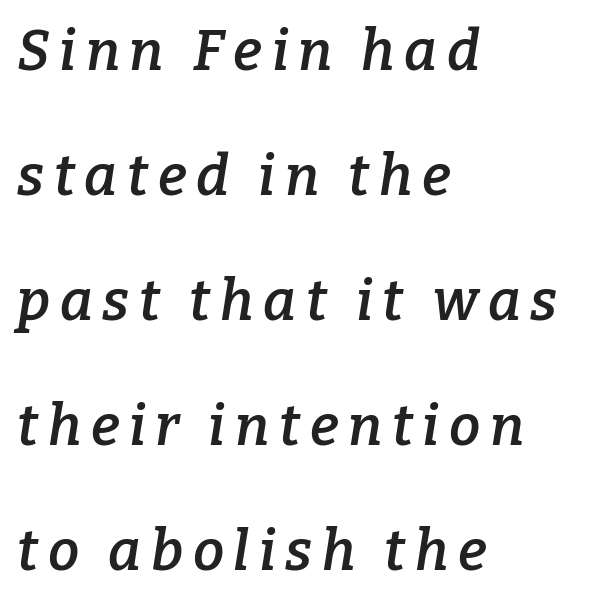
{"serif": "yes", "italic": "yes", "lean": "right", "slant_degrees": 9, "bold": "semi", "weight": "semibold", "width": "normal", "stroke_contrast": "low", "x_height": "medium", "monospaced": "no", "underline": "no", "align": "left", "line_spacing": "loose", "line_spacing_ratio": 2.23, "glyph_px": 56}
